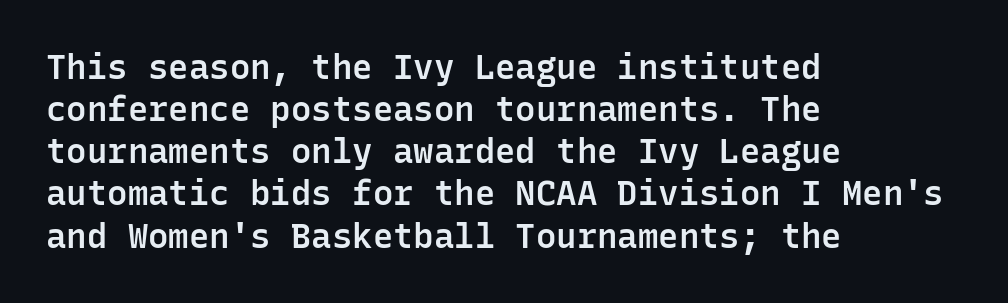
This is the in-between weight designers call semibold or demi. The letters march in equal steps, a hallmark of fixed-pitch type. Nobody drew a line under any word here. The axis of the letterforms is exactly vertical. A sans-serif font was chosen for this passage.
